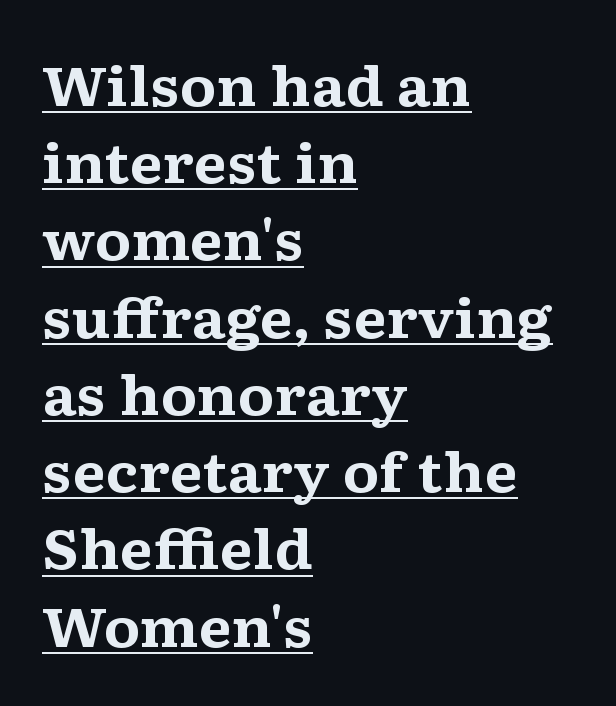
{"serif": "yes", "italic": "no", "bold": "yes", "weight": "bold", "width": "wide", "stroke_contrast": "medium", "x_height": "medium", "monospaced": "no", "underline": "yes", "align": "left", "line_spacing": "normal", "line_spacing_ratio": 1.43, "letter_spacing": "normal", "letter_spacing_em": 0.0, "glyph_px": 54}
